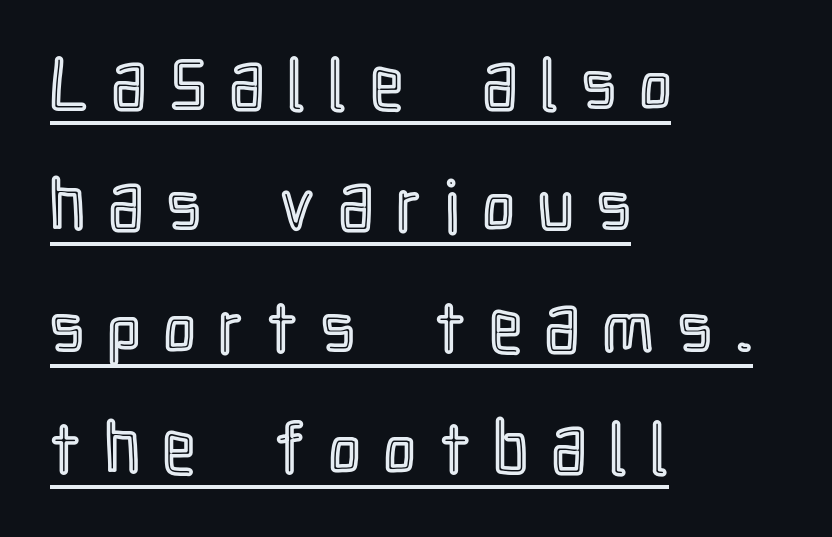
This sample has the flowing, uneven cadence of proportional lettering. If you drew a ruler down the left edge, every line would touch it. A baseline rule has been typeset under these characters. Tracking here is generous; glyphs stand well apart from one another.
